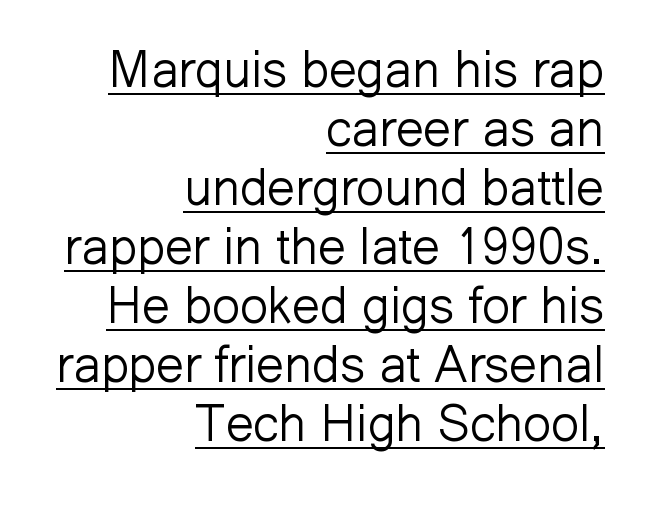
{"serif": "no", "italic": "no", "bold": "no", "weight": "light", "width": "normal", "stroke_contrast": "low", "x_height": "medium", "monospaced": "no", "underline": "yes", "align": "right", "line_spacing_ratio": 1.18, "letter_spacing": "normal", "letter_spacing_em": 0.0, "glyph_px": 50}
